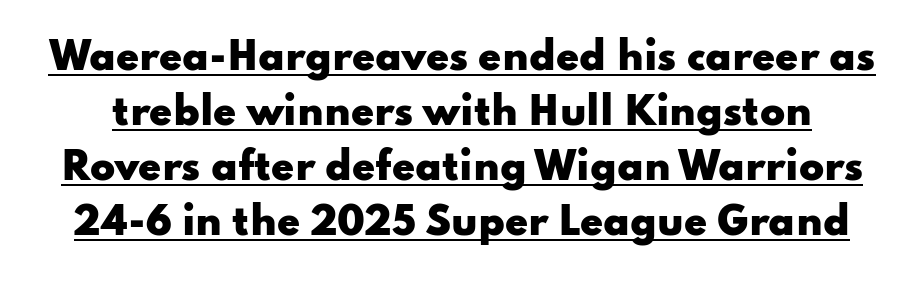
The image shows 37 px heavy, wide sans-serif type, upright; set normal line spacing (1.49x), normal letter spacing, underlined; low stroke contrast and a small x-height.
